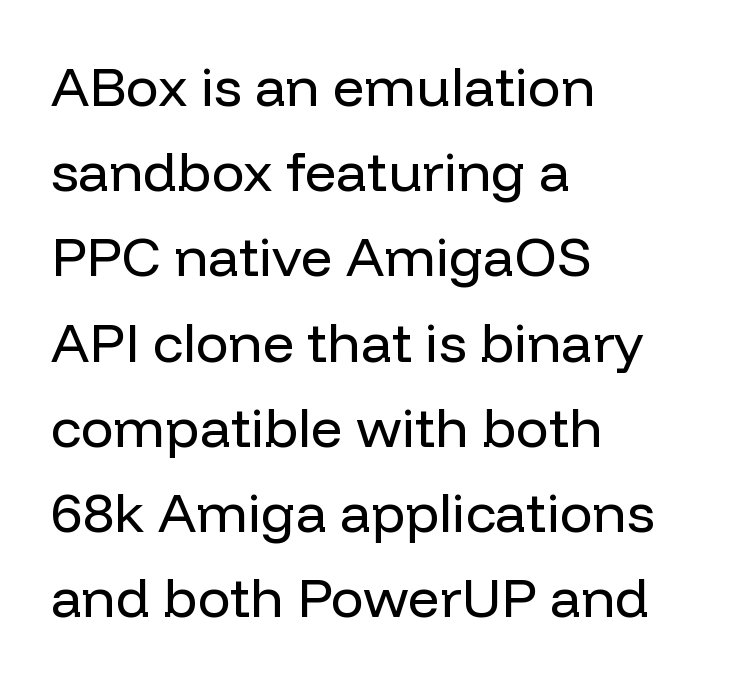
Horizontal alignment here is leftward, the default for most running prose. Students, observe: this is what conventionally led text looks like. The rendering shows plain stroke endings on the letterforms — a sans-serif design. Stem width sits at or under what a default text font uses. Every character sits straight up, as roman type does. The rendering uses natural spacing where letterforms have individual widths.
